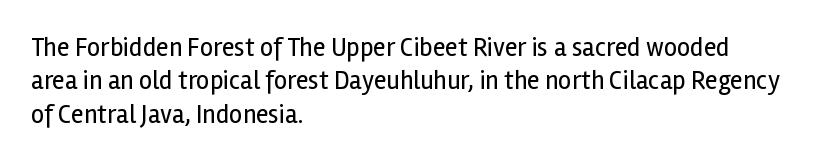
Q: Is the text bold? A: No.
Q: Is the text italic (slanted)? A: No, it is upright.
Q: Is the text underlined? A: No.
Q: How is the paragraph aligned? A: Left-aligned.
Q: Is the spacing between letters normal or unusually wide? A: Normal.
Q: Is the spacing between lines tight, normal or loose? A: Normal.
